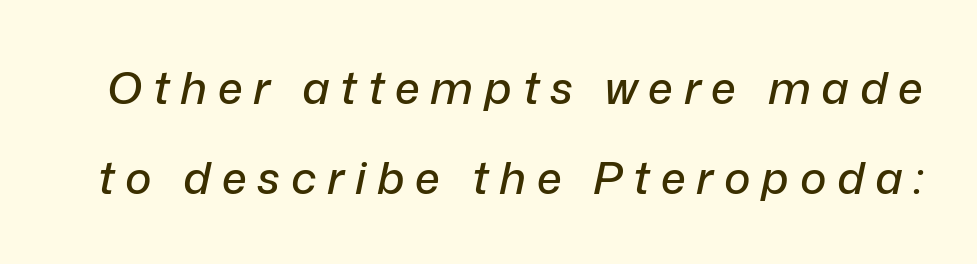
Words float on clear page, feet unadorned. The letters are slanted; this is an italic face. Is there much room between lines? Yes — plenty of vertical air separates them. Display-style spreading of the glyphs; the letterfit is very open.
